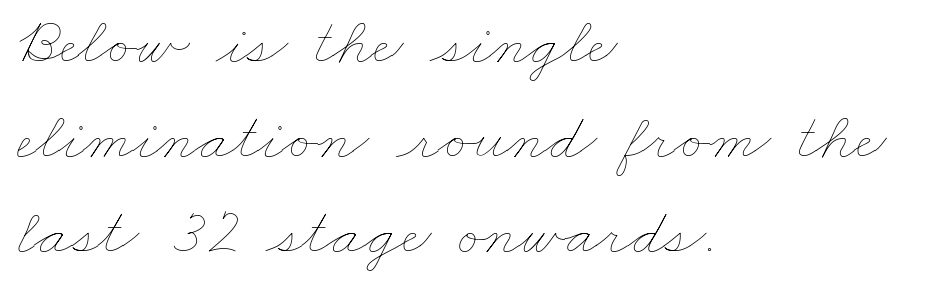
Which margin do the lines hug? The left one — the right edge is uneven. The gap between lines stays unmarked. Regular leading. No heavy texture on the line: the type isn't bold.
